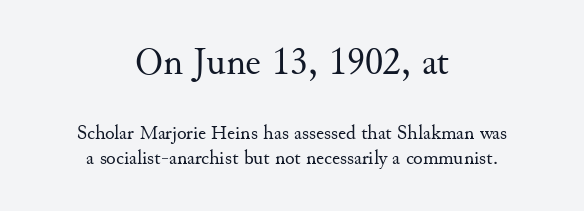
The image shows 39 px regular-weight serif type, upright; set centered, normal line spacing (1.27x), normal letter spacing, not underlined; the first (top) block is 1.95x larger; medium stroke contrast and a small x-height.
